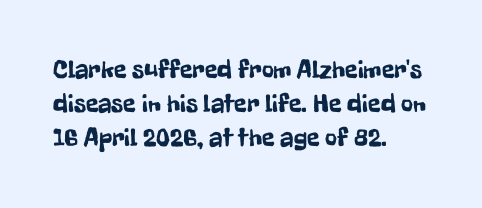
Q: Is the text italic (slanted)? A: No, it is upright.
Q: Is the text underlined? A: No.
Q: How is the paragraph aligned? A: Left-aligned.
Q: Is the spacing between letters normal or unusually wide? A: Normal.
Q: Is the spacing between lines tight, normal or loose? A: Normal.
